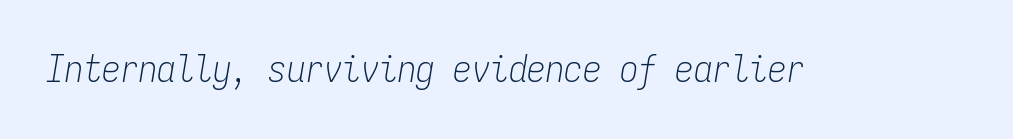
The image shows 37 px light, condensed type, italic (leaning right), monospaced; set normal letter spacing, not underlined; low stroke contrast and a medium x-height.
